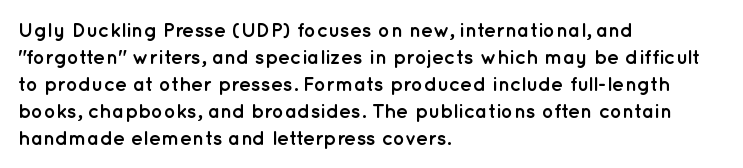
The image shows 20 px bold type, upright; set left-aligned, normal line spacing (1.35x), normal letter spacing, not underlined.
